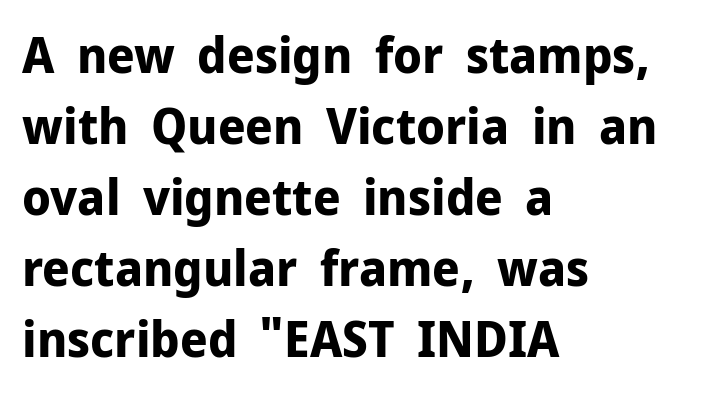
Q: Is the text bold? A: Yes.
Q: Is the text italic (slanted)? A: No, it is upright.
Q: Is the typeface a serif or a sans-serif typeface? A: Sans-serif.
Q: Is the text underlined? A: No.
Q: How is the paragraph aligned? A: Left-aligned.
Q: Is the spacing between letters normal or unusually wide? A: Normal.
Q: Is the spacing between lines tight, normal or loose? A: Normal.
Q: Width (condensed, normal, or wide)? A: Normal.
Q: Stroke contrast? A: Low.
Q: x-height? A: Medium.
Q: Monospaced? A: No.
